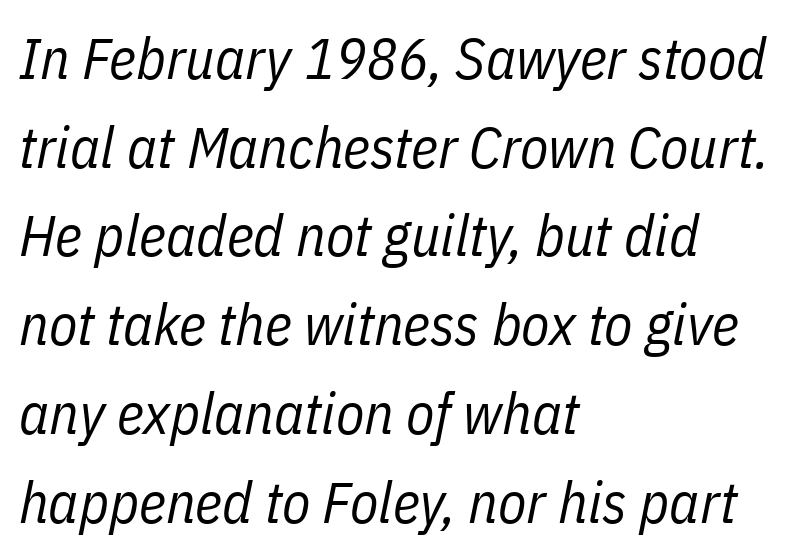
Baseline-to-baseline distance is the conventional proportion of letter height. The space beneath each line is pristine and unruled. The typography opts for an oblique posture over an upright one. The lines in this sample share a left origin and differ only in where they stop. The font sits on the lighter half of the weight spectrum, regular included.
